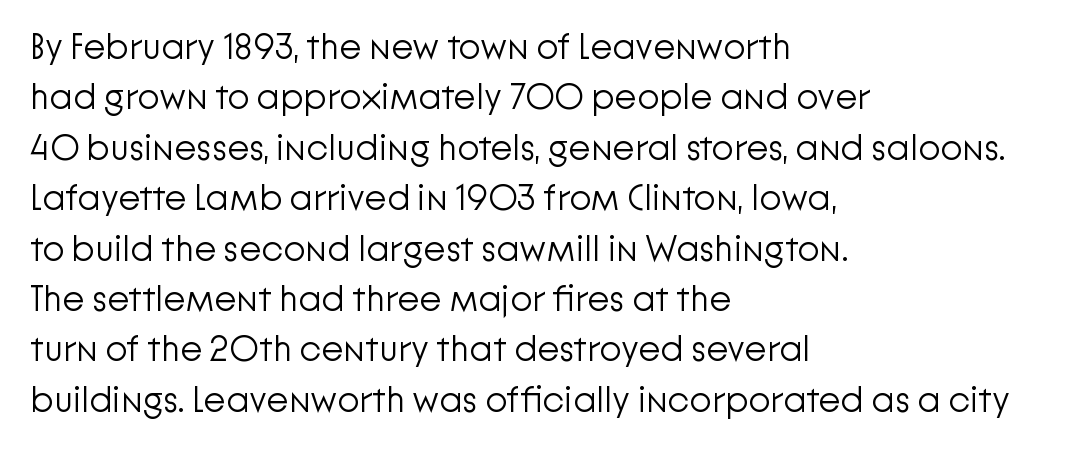
Q: Is the text bold? A: No.
Q: Is the text italic (slanted)? A: No, it is upright.
Q: Is the typeface a serif or a sans-serif typeface? A: Sans-serif.
Q: Is the text underlined? A: No.
Q: How is the paragraph aligned? A: Left-aligned.
Q: Is the spacing between letters normal or unusually wide? A: Normal.
Q: Is the spacing between lines tight, normal or loose? A: Normal.
Q: Width (condensed, normal, or wide)? A: Normal.
Q: Stroke contrast? A: Low.
Q: x-height? A: Medium.
Q: Monospaced? A: No.
